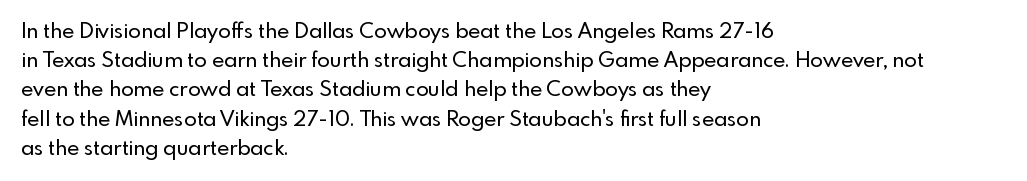
{"italic": "no", "underline": "no", "align": "left", "line_spacing": "normal", "line_spacing_ratio": 1.39, "letter_spacing": "normal", "letter_spacing_em": 0.0, "glyph_px": 21}
